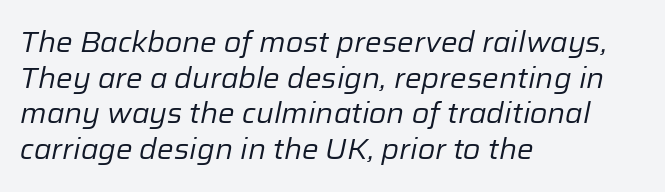
Q: Is the text bold? A: No.
Q: Is the text italic (slanted)? A: Yes, it leans right by about 12 degrees.
Q: Is the text underlined? A: No.
Q: How is the paragraph aligned? A: Left-aligned.
Q: Is the spacing between letters normal or unusually wide? A: Normal.
Q: Is the spacing between lines tight, normal or loose? A: Normal.
Q: Width (condensed, normal, or wide)? A: Normal.
Q: Stroke contrast? A: Low.
Q: x-height? A: Medium.
Q: Monospaced? A: No.
